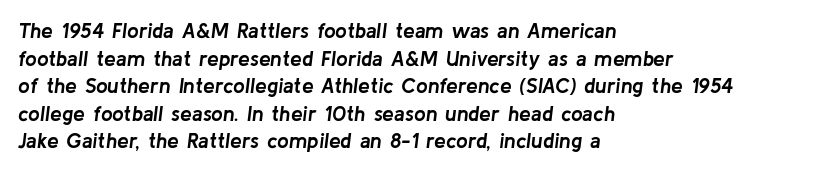
The image shows 21 px bold type, italic (leaning right); set left-aligned, normal line spacing (1.31x), normal letter spacing, not underlined.
